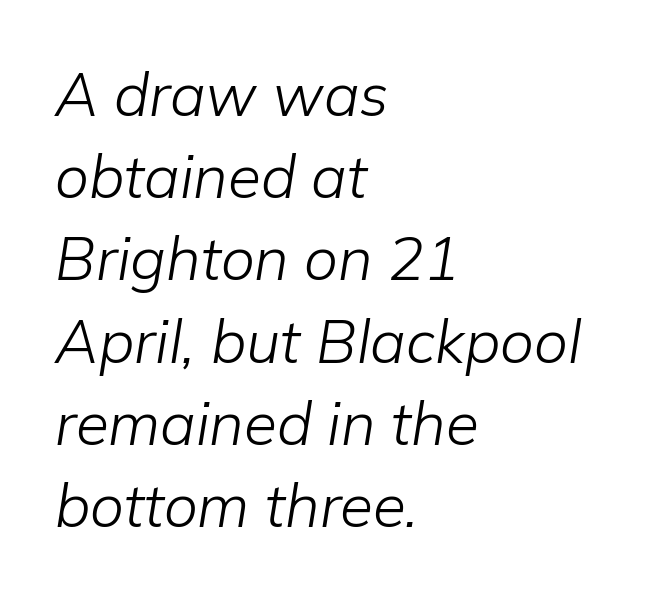
The face looks like a standard text weight, possibly lighter. Glyph-to-glyph distance matches everyday printed text. Is the block centered? No — it sits flush against the left margin. Posture: slanted. These lines are rendered in a variable-pitch font.
